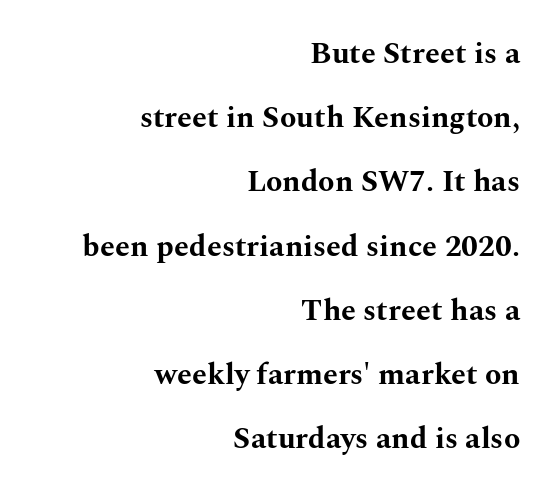
Where is the straight margin? On the right. This rendering employs a face with finishing strokes, i.e., a serif. Heavy, bold letterforms. Check under the words: just untouched page. What's the leading like? Stretched, with rows far apart.
